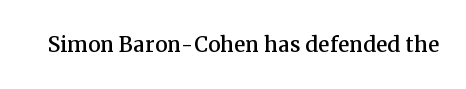
Caption: standard tracking, unaltered. Little horizontal feet cap the strokes, marking this as serif type. Underlining? Definitely not there. Think of a printed novel: that variable character pitch is what you see here. When letters stand straight like this, we call the style roman or upright.
